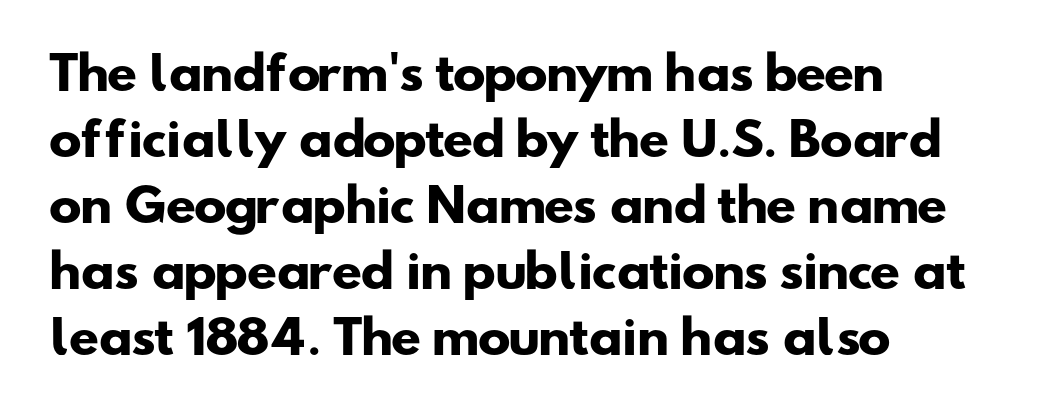
Q: Is the text bold? A: Yes.
Q: Is the typeface a serif or a sans-serif typeface? A: Sans-serif.
Q: Is the text underlined? A: No.
Q: How is the paragraph aligned? A: Left-aligned.
Q: Is the spacing between letters normal or unusually wide? A: Normal.
Q: Is the spacing between lines tight, normal or loose? A: Normal.
Q: Width (condensed, normal, or wide)? A: Wide.
Q: Stroke contrast? A: Low.
Q: x-height? A: Small.
Q: Monospaced? A: No.
